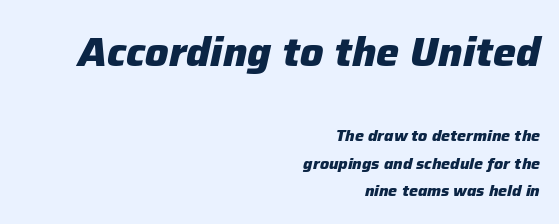
The image shows 41 px heavy type, italic (leaning right); set right-aligned, line spacing 1.72x, normal letter spacing, not underlined; the first (top) block is 2.56x larger; low stroke contrast and a medium x-height.
